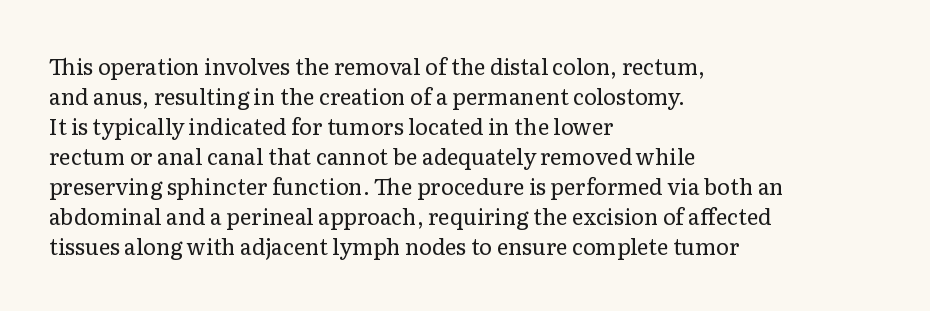
Q: Is the text bold? A: No.
Q: Is the text italic (slanted)? A: No, it is upright.
Q: Is the text underlined? A: No.
Q: How is the paragraph aligned? A: Left-aligned.
Q: Is the spacing between letters normal or unusually wide? A: Normal.
Q: Is the spacing between lines tight, normal or loose? A: Normal.
